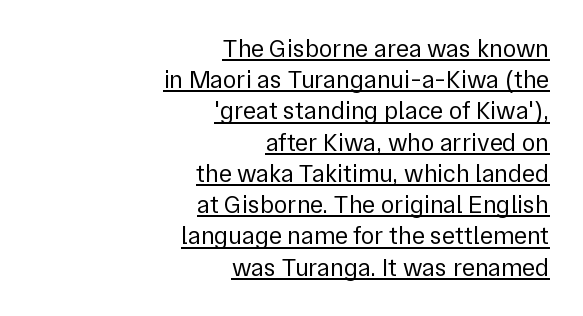
Teacher's note: observe the even right margin — that is flush-right alignment. The specimen reads as upright at a glance. This is underlined copy, the kind a proofreader might mark for attention. Honestly, the row spacing looks completely unremarkable. This sample uses plain, unmodified letter spacing.
